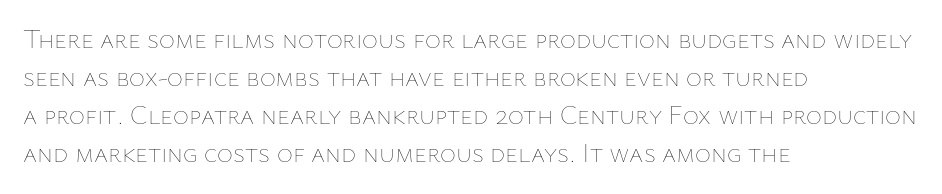
The image shows 27 px text type, upright; set left-aligned, normal line spacing (1.41x), normal letter spacing, not underlined.
